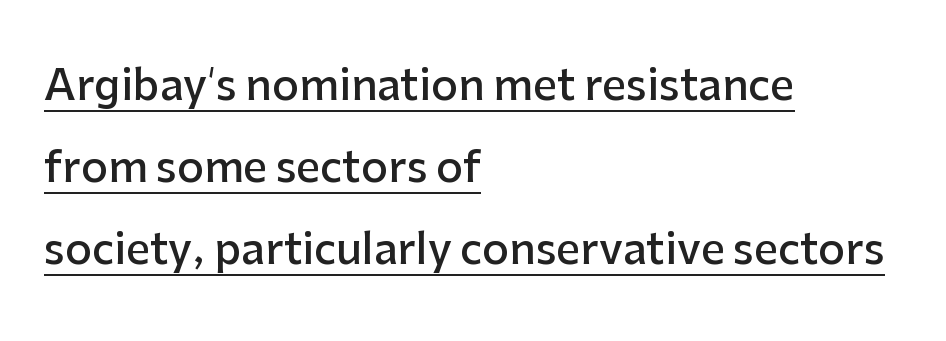
The setting favours the left margin, as ordinary paragraphs usually do. I'd call this a sans setting — the letters go barefoot. In terms of posture, this sample is upright. Looks like regular typesetting: each glyph gets only the width it needs. This sample uses plain, unmodified letter spacing.
